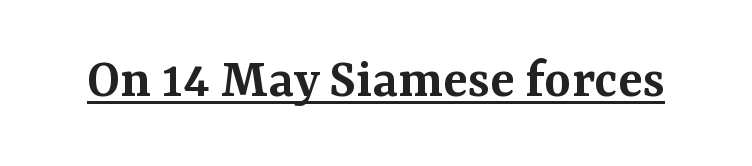
{"serif": "yes", "italic": "no", "bold": "semi", "weight": "semibold", "width": "normal", "stroke_contrast": "medium", "x_height": "medium", "monospaced": "no", "underline": "yes", "letter_spacing": "normal", "letter_spacing_em": 0.0, "glyph_px": 57}
